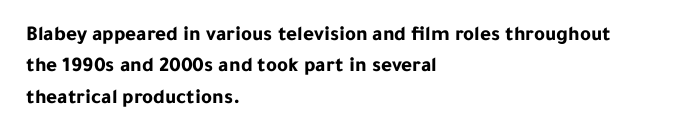
Q: Is the text bold? A: Yes.
Q: Is the text italic (slanted)? A: No, it is upright.
Q: Is the text underlined? A: No.
Q: How is the paragraph aligned? A: Left-aligned.
Q: Is the spacing between letters normal or unusually wide? A: Normal.
Q: Is the spacing between lines tight, normal or loose? A: Normal.
